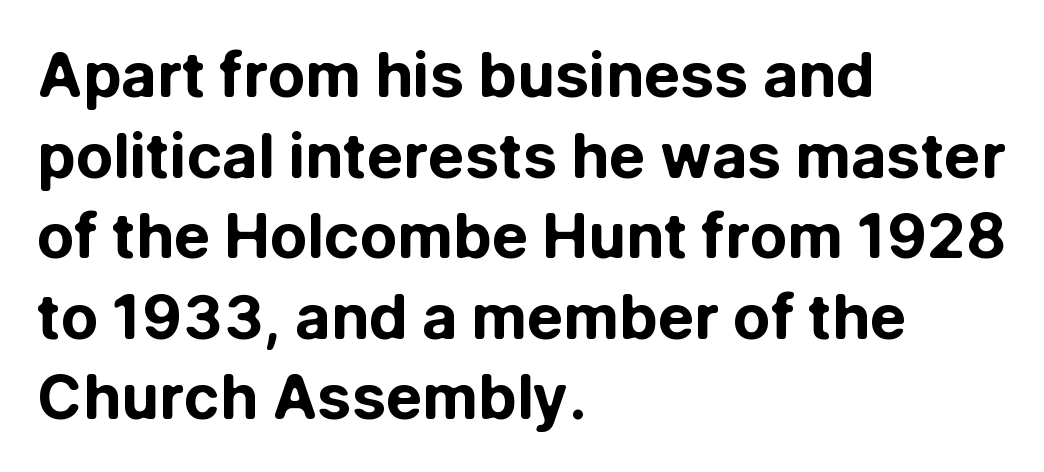
The image shows 61 px bold sans-serif type, upright; set left-aligned, normal line spacing (1.32x), normal letter spacing, not underlined; low stroke contrast and a medium x-height.
